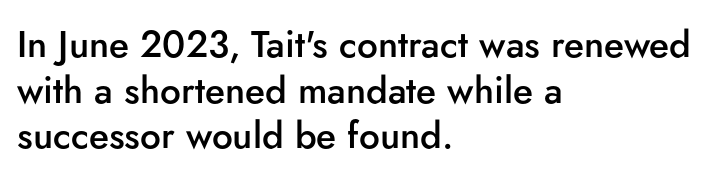
Compared with an ordinary text face, these strokes are moderately heavier — a semibold. Compared with typical body copy, the letter spacing here is the same. The rendering uses natural spacing where letterforms have individual widths. Unlike italic type, these characters show no tilt at all. In terms of letterform style, serifs are entirely absent.
